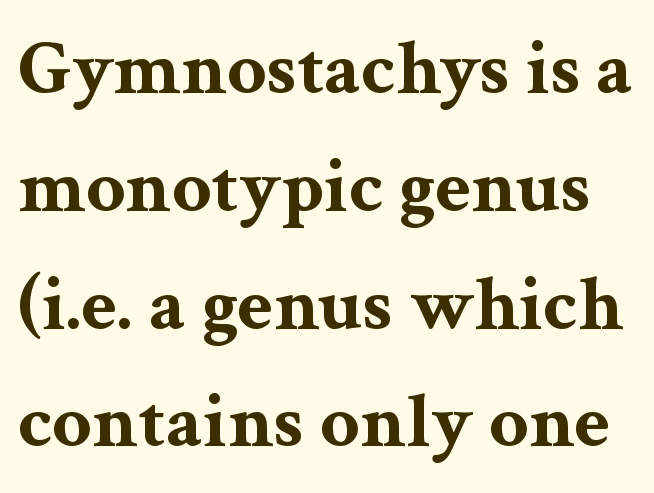
{"serif": "yes", "italic": "no", "bold": "yes", "weight": "bold", "width": "wide", "stroke_contrast": "medium", "x_height": "medium", "monospaced": "no", "underline": "no", "line_spacing": "normal", "line_spacing_ratio": 1.51, "letter_spacing": "normal", "letter_spacing_em": 0.0, "glyph_px": 78}
